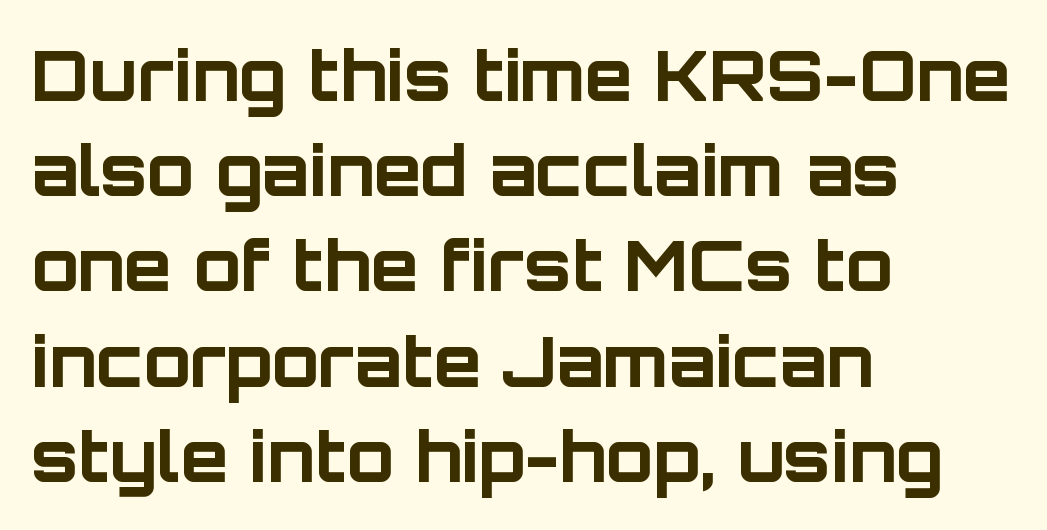
{"serif": "no", "italic": "no", "bold": "yes", "weight": "bold", "width": "normal", "stroke_contrast": "low", "x_height": "large", "monospaced": "no", "underline": "no", "align": "left", "line_spacing": "normal", "line_spacing_ratio": 1.38, "letter_spacing": "normal", "letter_spacing_em": 0.0, "glyph_px": 69}
